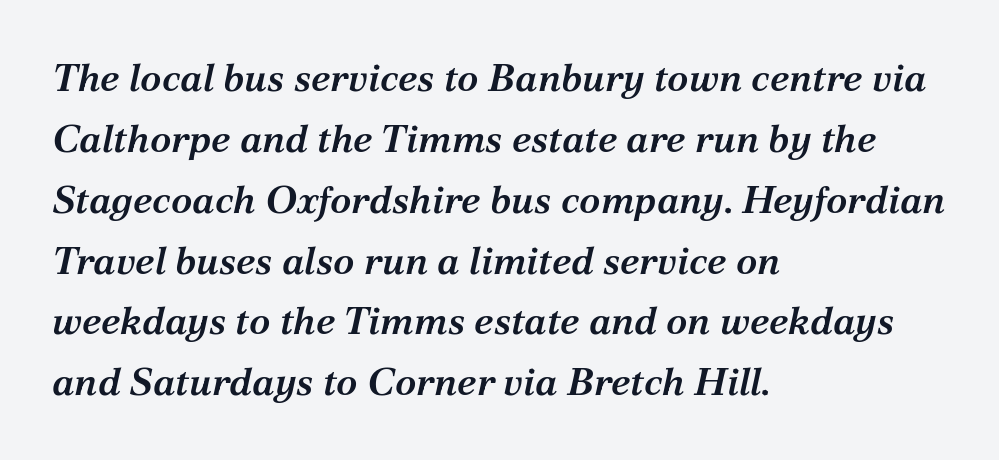
Q: Is the text bold? A: Semi-bold.
Q: Is the text italic (slanted)? A: Yes, it leans right by about 12 degrees.
Q: Is the typeface a serif or a sans-serif typeface? A: Serif.
Q: Is the text underlined? A: No.
Q: How is the paragraph aligned? A: Left-aligned.
Q: Is the spacing between letters normal or unusually wide? A: Normal.
Q: Is the spacing between lines tight, normal or loose? A: Normal.
Q: Width (condensed, normal, or wide)? A: Normal.
Q: Stroke contrast? A: Medium.
Q: x-height? A: Medium.
Q: Monospaced? A: No.
